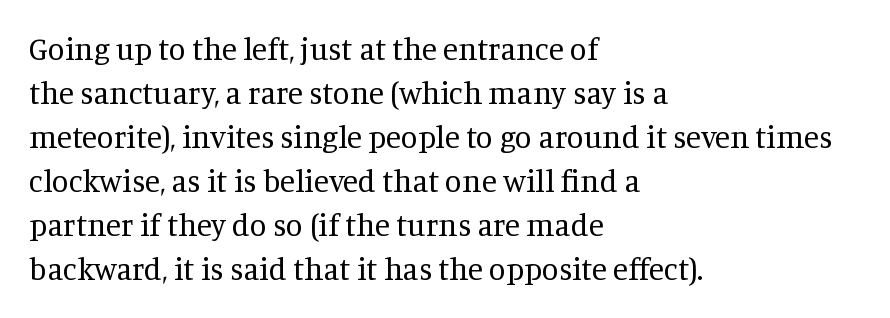
The tracking reads as untouched default to a designer's eye. These glyphs show unthickened strokes, regular width or finer. Looks like regular typesetting: each glyph gets only the width it needs. Regarding serifs, this sample has them. The strip under each line holds only bare page. Which margin do the lines hug? The left one — the right edge is uneven.
